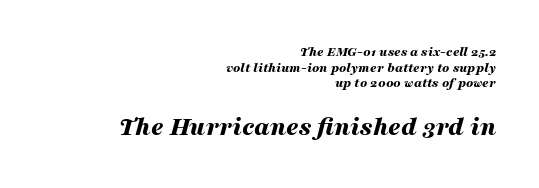
Decoration check: the copy has no underline. This block would grow much taller if given ordinary leading; it's compressed now. Compare the two chunks: the lower has the greater cap height. Reading down the block, your eye finds every line finishing at a fixed right position. The axis of the letterforms is tilted away from vertical.
